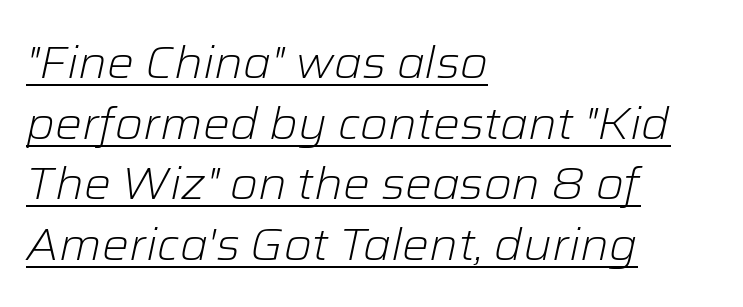
Regarding leading, the lines here are spaced in the standard way. Glyph-to-glyph distance matches everyday printed text. Has an underline been added? It has. The letters advance in unequal steps, a hallmark of proportional type. No chunkiness to these letters — they're not bold.
